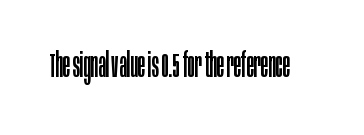
Q: Is the text bold? A: No.
Q: Is the text italic (slanted)? A: No, it is upright.
Q: Is the typeface a serif or a sans-serif typeface? A: Sans-serif.
Q: Is the text underlined? A: No.
Q: Is the spacing between letters normal or unusually wide? A: Normal.
Q: Width (condensed, normal, or wide)? A: Condensed.
Q: Stroke contrast? A: Low.
Q: x-height? A: Large.
Q: Monospaced? A: No.
